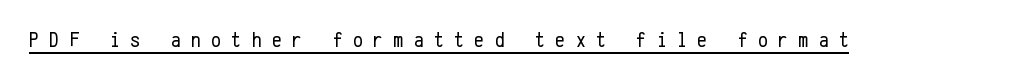
The image shows 22 px text type, upright; set unusually wide letter spacing (+0.47 em), underlined.
